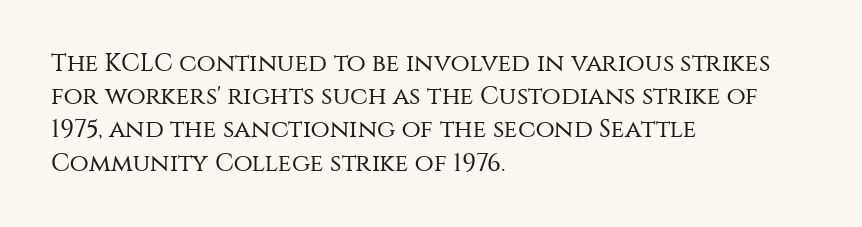
{"italic": "no", "bold": "no", "underline": "no", "align": "left", "line_spacing": "normal", "line_spacing_ratio": 1.33, "letter_spacing": "normal", "letter_spacing_em": 0.0, "glyph_px": 25}
